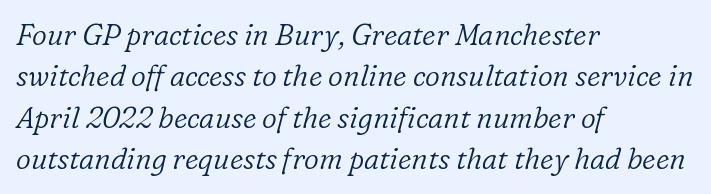
The image shows 29 px light serif type, italic (leaning right); set left-aligned, normal line spacing (1.43x), normal letter spacing, not underlined; low stroke contrast and a medium x-height.
